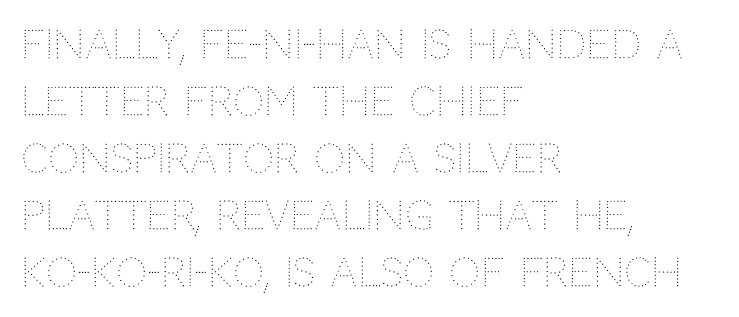
The specimen omits any rule beneath the text block's lines. Every character sits straight up, as roman type does. The letters look calm and open, with moderate or lighter stems. Casual observation: everything's shoved over to the left. Compared with typical paragraphs, the rows here are spaced about the same.
